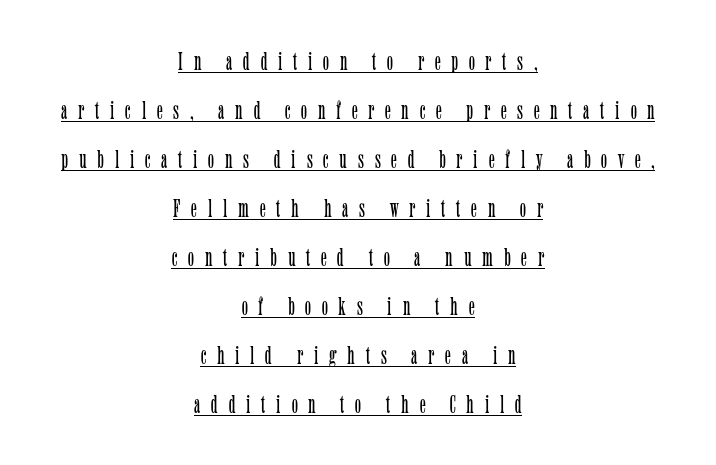
The image shows 25 px text type, upright; set centered, loose line spacing (1.96x), unusually wide letter spacing (+0.43 em), underlined.
